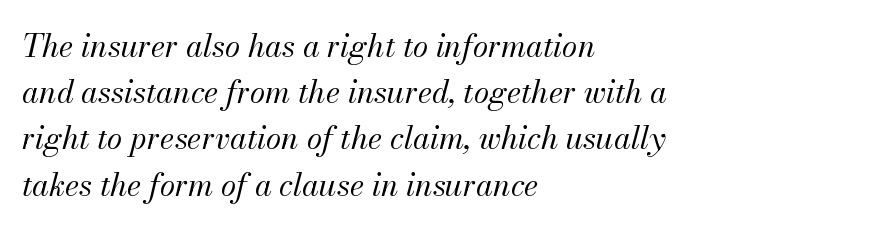
Q: Is the text bold? A: No.
Q: Is the text italic (slanted)? A: Yes, it leans right by about 13 degrees.
Q: Is the text underlined? A: No.
Q: How is the paragraph aligned? A: Left-aligned.
Q: Is the spacing between letters normal or unusually wide? A: Normal.
Q: Is the spacing between lines tight, normal or loose? A: Normal.
Q: Width (condensed, normal, or wide)? A: Normal.
Q: Stroke contrast? A: Medium.
Q: x-height? A: Small.
Q: Monospaced? A: No.
